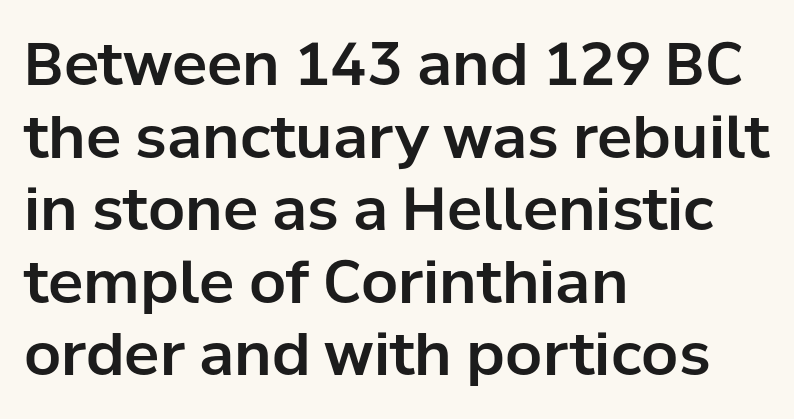
The rendering shows plain stroke endings on the letterforms — a sans-serif design. Every row of glyphs begins at an identical x-position on the left. Do the letters lean? They stand straight. Is the letter spacing exaggerated? No — it looks like the ordinary default. Has an underline been added? It has not. Spacing verdict: proportional, widths tailored to each character.
